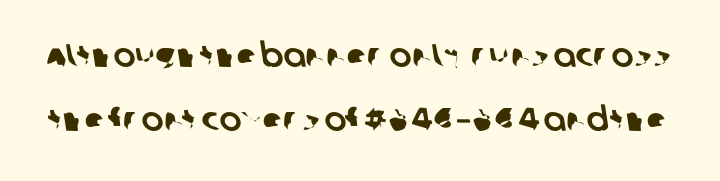
{"serif": "no", "width": "normal", "stroke_contrast": "low", "x_height": "large", "monospaced": "no", "underline": "no", "line_spacing": "loose", "line_spacing_ratio": 1.94, "letter_spacing": "normal", "letter_spacing_em": 0.0, "glyph_px": 33}
